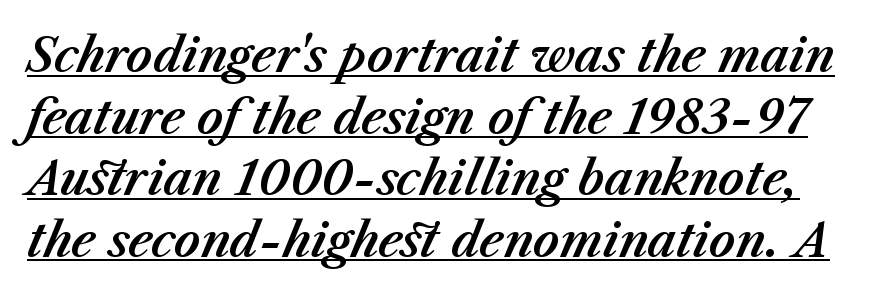
The image shows 46 px text type, italic (leaning right); set normal line spacing (1.34x), normal letter spacing, underlined; medium stroke contrast and a medium x-height.
